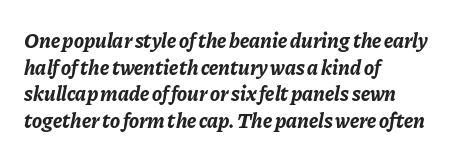
{"italic": "yes", "lean": "right", "slant_degrees": 11, "bold": "yes", "underline": "no", "align": "left", "line_spacing": "normal", "line_spacing_ratio": 1.27, "letter_spacing": "normal", "letter_spacing_em": 0.0, "glyph_px": 21}
